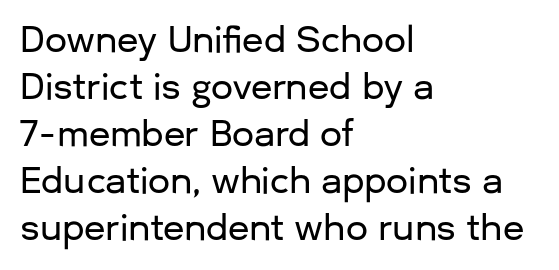
{"serif": "no", "italic": "no", "width": "normal", "stroke_contrast": "low", "x_height": "medium", "monospaced": "no", "underline": "no", "align": "left", "line_spacing": "normal", "line_spacing_ratio": 1.34, "letter_spacing": "normal", "letter_spacing_em": 0.0, "glyph_px": 35}
